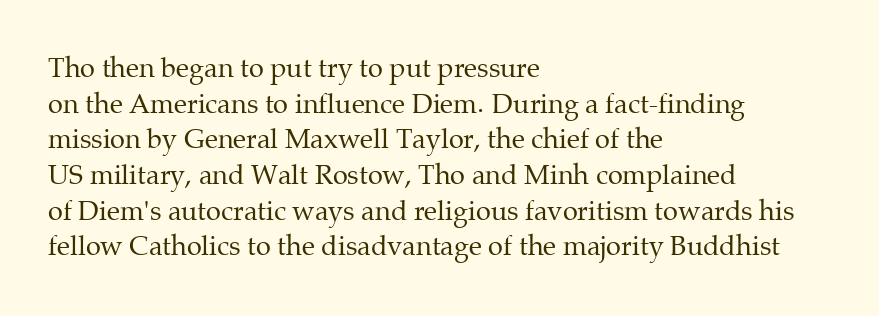
Q: Is the text bold? A: No.
Q: Is the text italic (slanted)? A: No, it is upright.
Q: Is the text underlined? A: No.
Q: How is the paragraph aligned? A: Left-aligned.
Q: Is the spacing between letters normal or unusually wide? A: Normal.
Q: Is the spacing between lines tight, normal or loose? A: Normal.
